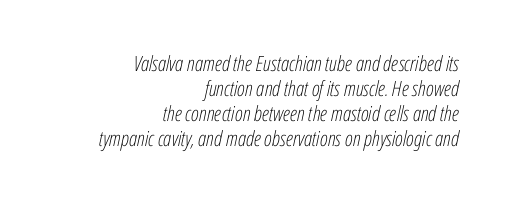
Q: Is the text bold? A: No.
Q: Is the text italic (slanted)? A: Yes, it leans right by about 12 degrees.
Q: Is the text underlined? A: No.
Q: How is the paragraph aligned? A: Right-aligned.
Q: Is the spacing between letters normal or unusually wide? A: Normal.
